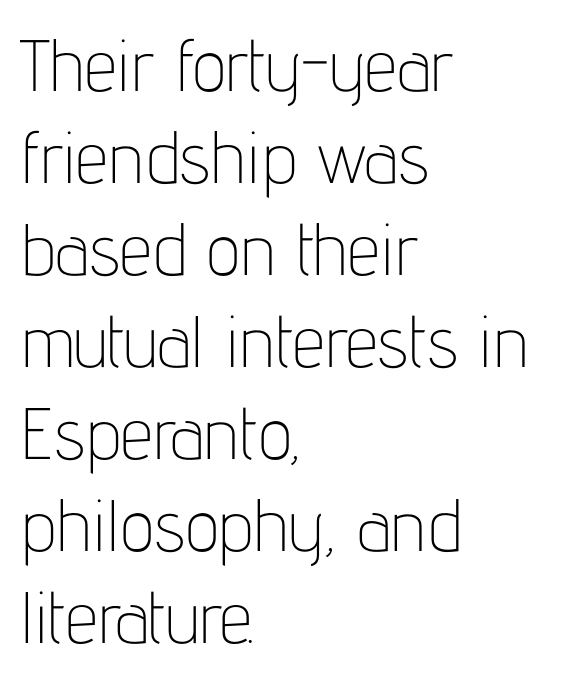
{"serif": "no", "italic": "no", "bold": "no", "weight": "thin", "width": "condensed", "stroke_contrast": "low", "x_height": "medium", "monospaced": "no", "underline": "no", "align": "left", "line_spacing": "normal", "line_spacing_ratio": 1.26, "letter_spacing": "normal", "letter_spacing_em": 0.0, "glyph_px": 73}
